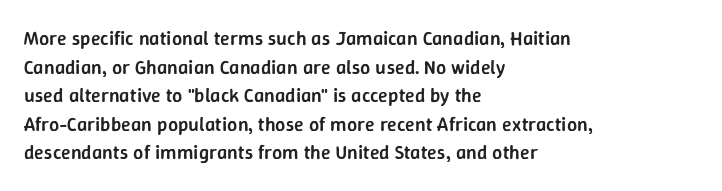
The type sits square on the baseline with zero lean. The lines are quadded left. Is the letter spacing exaggerated? No — it looks like the ordinary default. The designer left line spacing at the default. A bit beefed up — I'd call it semibold rather than bold. Underlining? Definitely not there.
